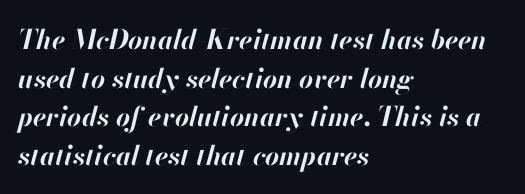
{"italic": "yes", "lean": "right", "slant_degrees": 13, "bold": "yes", "underline": "no", "align": "left", "line_spacing": "normal", "line_spacing_ratio": 1.43, "letter_spacing": "normal", "letter_spacing_em": 0.0, "glyph_px": 27}
